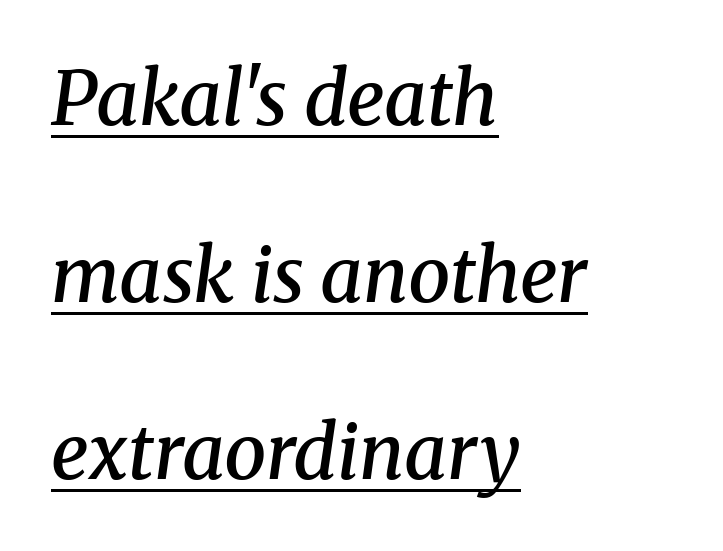
The image shows 75 px semibold serif type, italic (leaning right); set left-aligned, loose line spacing (2.36x), normal letter spacing, underlined; medium stroke contrast and a medium x-height.
